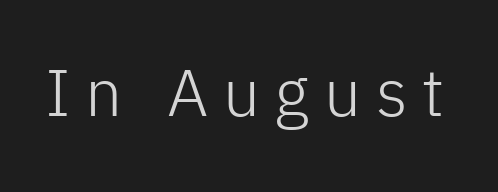
The image shows 66 px light sans-serif type, upright; set unusually wide letter spacing (+0.22 em), not underlined; low stroke contrast and a medium x-height.
